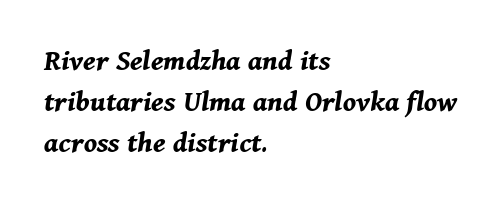
Plenty of ink on the page — the face is bold. Honestly, the row spacing looks completely unremarkable. Leftover space on each line is placed entirely after the last word. Style check: oblique. Default kerning and tracking; the words read as compact shapes.
